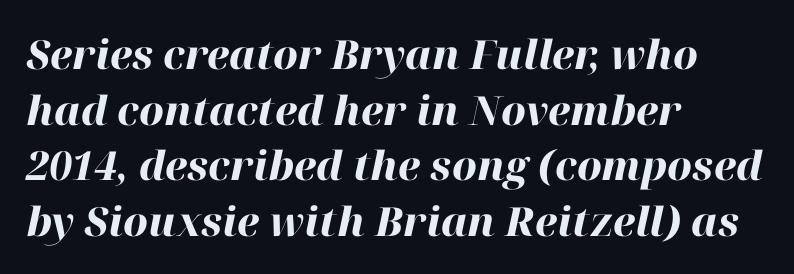
{"italic": "yes", "lean": "right", "slant_degrees": 12, "bold": "yes", "weight": "heavy", "width": "normal", "stroke_contrast": "high", "x_height": "medium", "monospaced": "no", "underline": "no", "align": "left", "line_spacing": "normal", "line_spacing_ratio": 1.39, "letter_spacing": "normal", "letter_spacing_em": 0.0, "glyph_px": 40}
